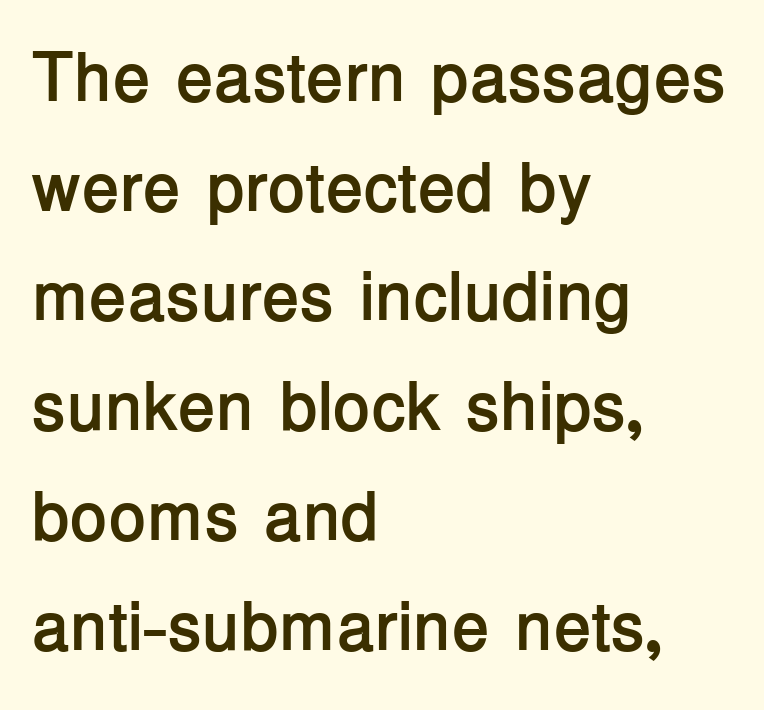
{"serif": "no", "italic": "no", "bold": "yes", "weight": "semibold", "width": "normal", "stroke_contrast": "low", "x_height": "medium", "monospaced": "no", "underline": "no", "align": "left", "line_spacing": "normal", "line_spacing_ratio": 1.59, "letter_spacing": "normal", "letter_spacing_em": 0.0, "glyph_px": 69}
